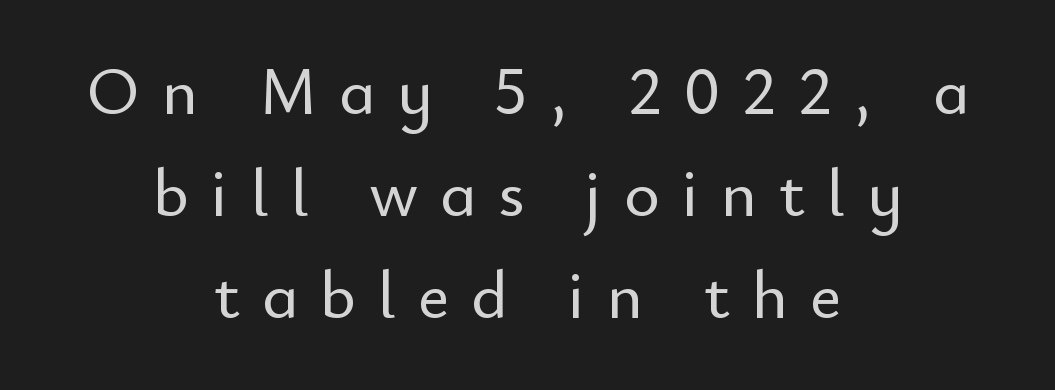
{"serif": "no", "italic": "no", "width": "normal", "stroke_contrast": "low", "x_height": "small", "monospaced": "no", "underline": "no", "align": "center", "line_spacing": "normal", "line_spacing_ratio": 1.5, "letter_spacing": "wide", "letter_spacing_em": 0.32, "glyph_px": 68}
